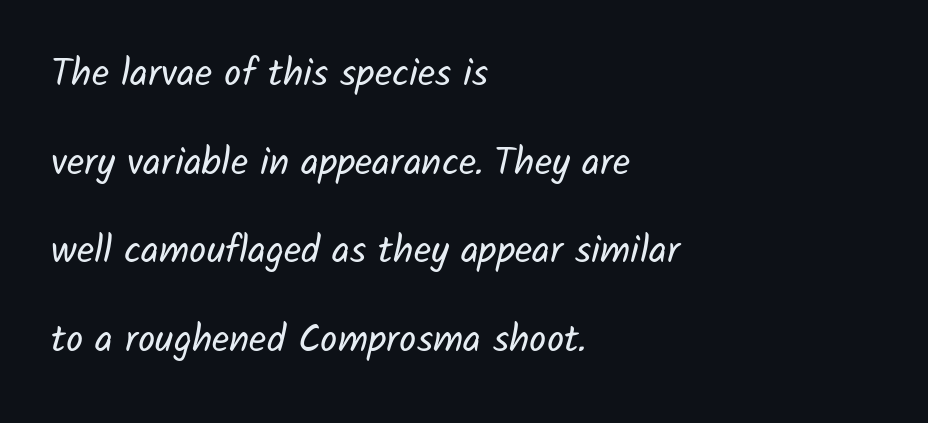
Q: Is the text bold? A: No.
Q: Is the typeface a serif or a sans-serif typeface? A: Sans-serif.
Q: Is the text underlined? A: No.
Q: How is the paragraph aligned? A: Left-aligned.
Q: Is the spacing between letters normal or unusually wide? A: Normal.
Q: Is the spacing between lines tight, normal or loose? A: Loose.
Q: Width (condensed, normal, or wide)? A: Normal.
Q: Stroke contrast? A: Low.
Q: x-height? A: Medium.
Q: Monospaced? A: No.
